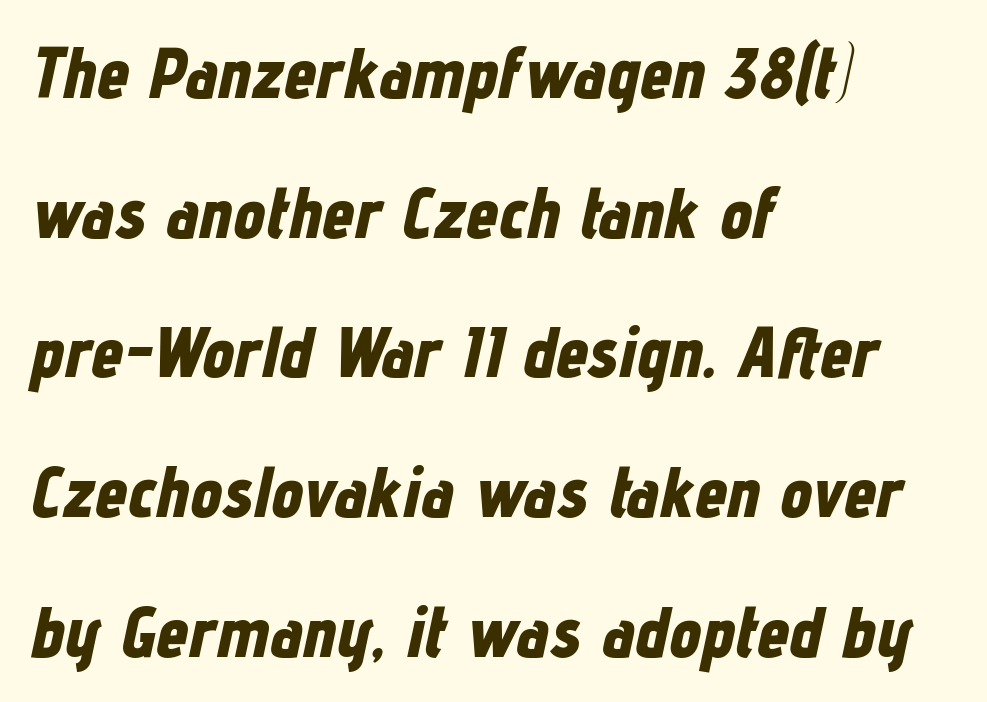
{"italic": "yes", "lean": "right", "slant_degrees": 12, "bold": "yes", "weight": "bold", "width": "condensed", "stroke_contrast": "low", "x_height": "medium", "monospaced": "no", "underline": "no", "align": "left", "line_spacing": "loose", "line_spacing_ratio": 1.94, "letter_spacing": "normal", "letter_spacing_em": 0.0, "glyph_px": 72}
